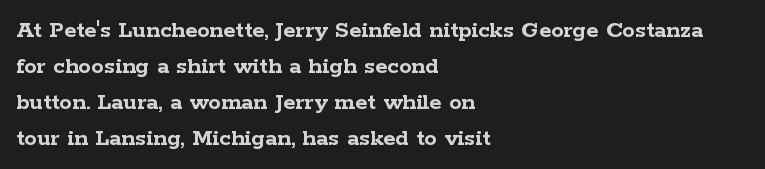
The image shows 25 px bold type, upright; set left-aligned, normal line spacing (1.44x), normal letter spacing, not underlined.
